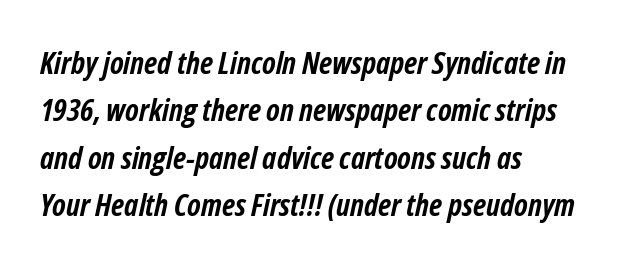
{"italic": "yes", "lean": "right", "slant_degrees": 12, "bold": "yes", "weight": "semibold", "width": "condensed", "stroke_contrast": "low", "x_height": "medium", "monospaced": "no", "underline": "no", "align": "left", "line_spacing": "normal", "line_spacing_ratio": 1.53, "letter_spacing": "normal", "letter_spacing_em": 0.0, "glyph_px": 31}
